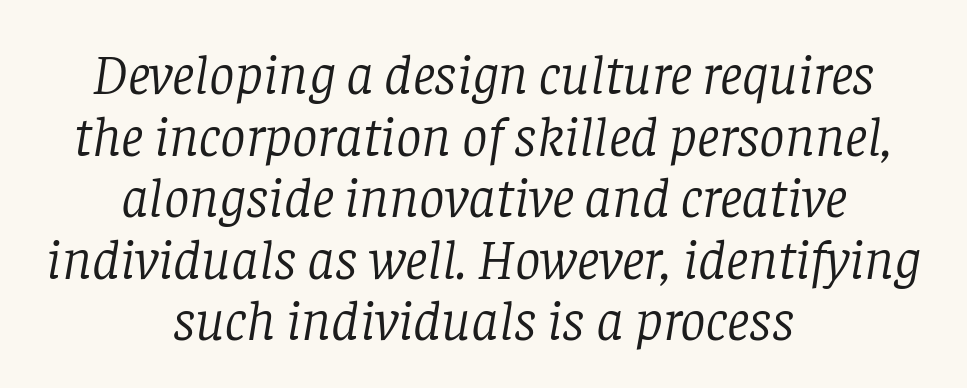
The image shows 57 px light serif type, italic (leaning right); set centered, tight line spacing (1.08x), normal letter spacing, not underlined; low stroke contrast and a large x-height.
